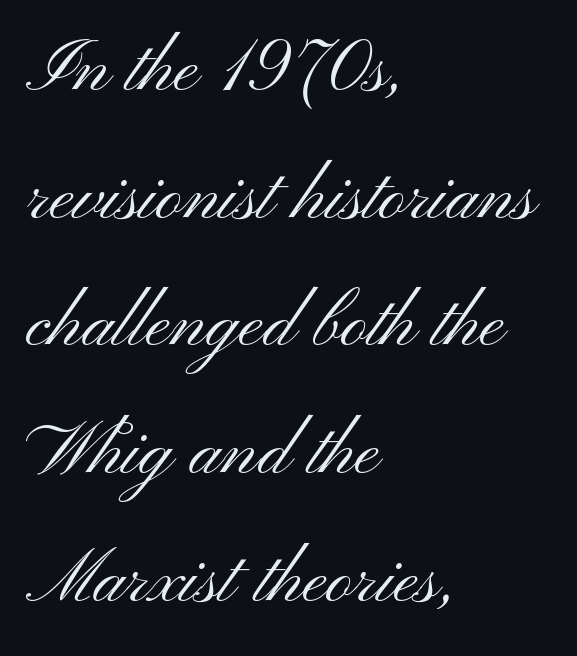
{"serif": "no", "bold": "no", "weight": "light", "width": "wide", "stroke_contrast": "medium", "x_height": "small", "monospaced": "no", "underline": "no", "align": "left", "line_spacing_ratio": 1.75, "letter_spacing": "normal", "letter_spacing_em": 0.0, "glyph_px": 73}
